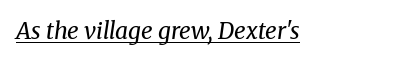
The image shows 23 px text type, italic (leaning right); set normal letter spacing, underlined.
